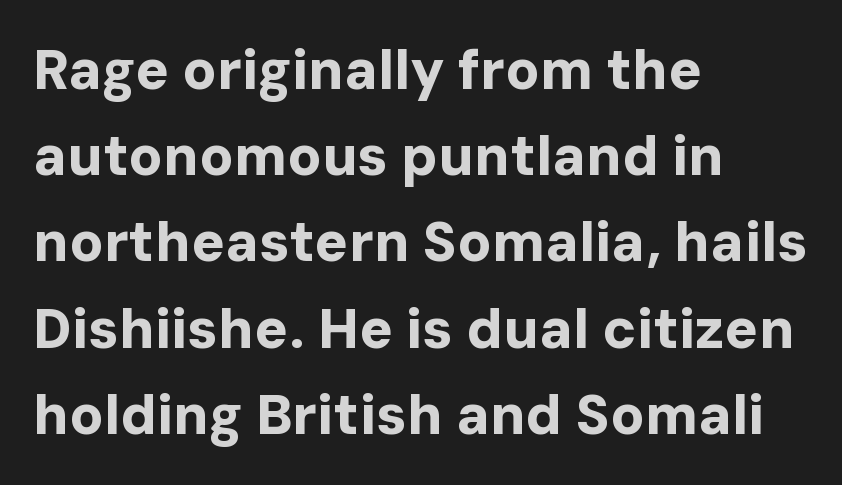
What's the leading like? Ordinary, nothing unusual. Check under the words: just untouched page. The rendering uses a bold face; every stroke is thick and dark. The glyphs in this specimen are sans serif.
